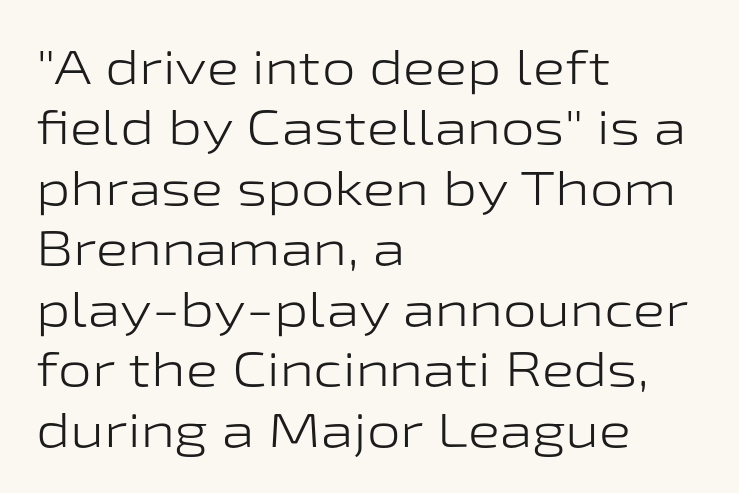
{"serif": "no", "italic": "no", "bold": "no", "weight": "light", "width": "wide", "stroke_contrast": "low", "x_height": "medium", "monospaced": "no", "underline": "no", "align": "left", "line_spacing": "normal", "line_spacing_ratio": 1.26, "letter_spacing": "normal", "letter_spacing_em": 0.0, "glyph_px": 48}
